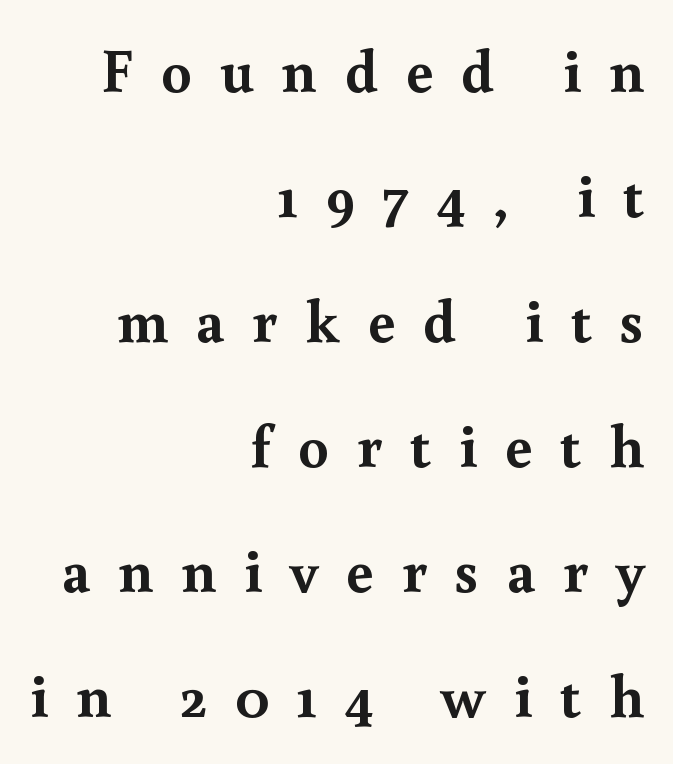
Q: Is the text bold? A: Yes.
Q: Is the text italic (slanted)? A: No, it is upright.
Q: Is the typeface a serif or a sans-serif typeface? A: Serif.
Q: Is the text underlined? A: No.
Q: How is the paragraph aligned? A: Right-aligned.
Q: Is the spacing between letters normal or unusually wide? A: Unusually wide.
Q: Is the spacing between lines tight, normal or loose? A: Loose.
Q: Width (condensed, normal, or wide)? A: Normal.
Q: x-height? A: Small.
Q: Monospaced? A: No.
